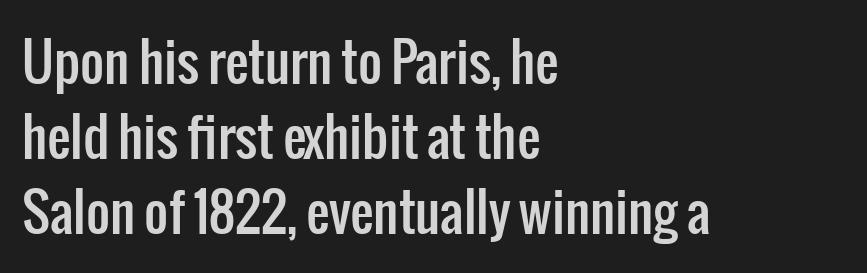
The image shows 52 px condensed sans-serif type, upright; set left-aligned, normal line spacing (1.44x), normal letter spacing, not underlined; low stroke contrast and a medium x-height.
